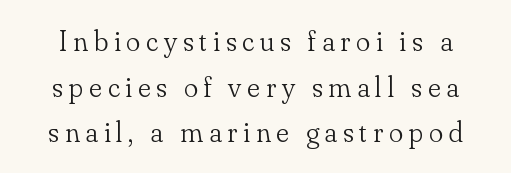
Q: Is the text bold? A: No.
Q: Is the text italic (slanted)? A: No, it is upright.
Q: Is the typeface a serif or a sans-serif typeface? A: Serif.
Q: Is the text underlined? A: No.
Q: Is the spacing between letters normal or unusually wide? A: Unusually wide.
Q: Is the spacing between lines tight, normal or loose? A: Normal.
Q: Width (condensed, normal, or wide)? A: Normal.
Q: Stroke contrast? A: Low.
Q: x-height? A: Small.
Q: Monospaced? A: No.
